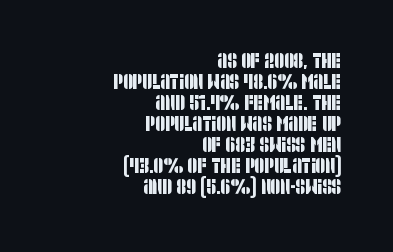
The space directly below the letters is spotless. What's the leading like? Squeezed, with rows nearly overlapping. Inter-character spacing is left at the font's built-in metrics. Is the block centered? No — it sits flush against the right margin.
